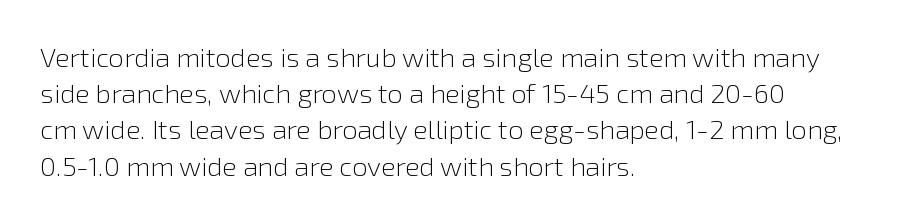
Q: Is the text bold? A: No.
Q: Is the text italic (slanted)? A: No, it is upright.
Q: Is the text underlined? A: No.
Q: How is the paragraph aligned? A: Left-aligned.
Q: Is the spacing between letters normal or unusually wide? A: Normal.
Q: Is the spacing between lines tight, normal or loose? A: Normal.
